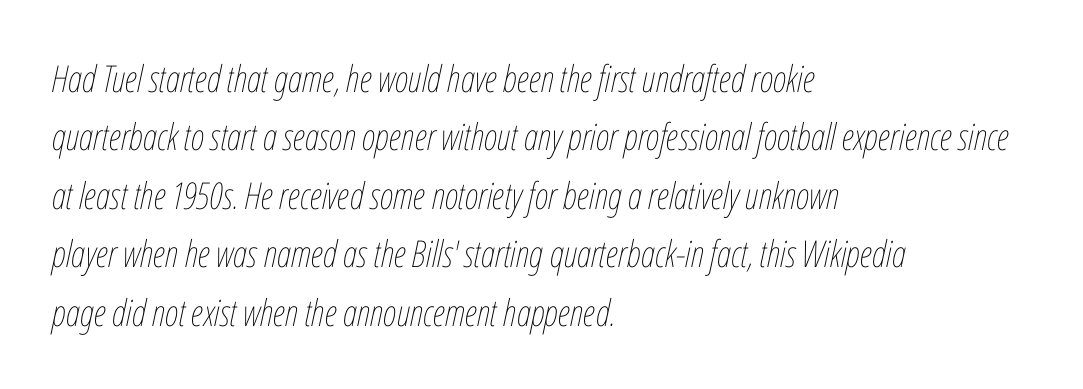
The image shows 37 px thin, condensed type, italic (leaning right); set left-aligned, normal line spacing (1.58x), normal letter spacing, not underlined; low stroke contrast and a medium x-height.
